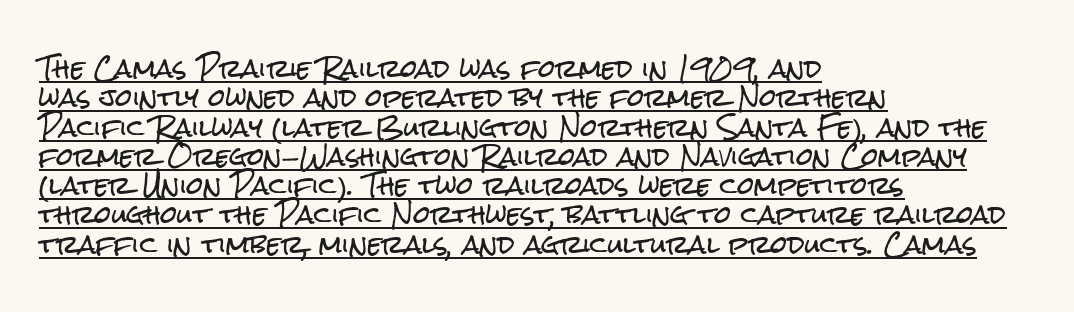
The image shows 24 px text type, upright; set left-aligned, line spacing 1.22x, normal letter spacing, underlined.
